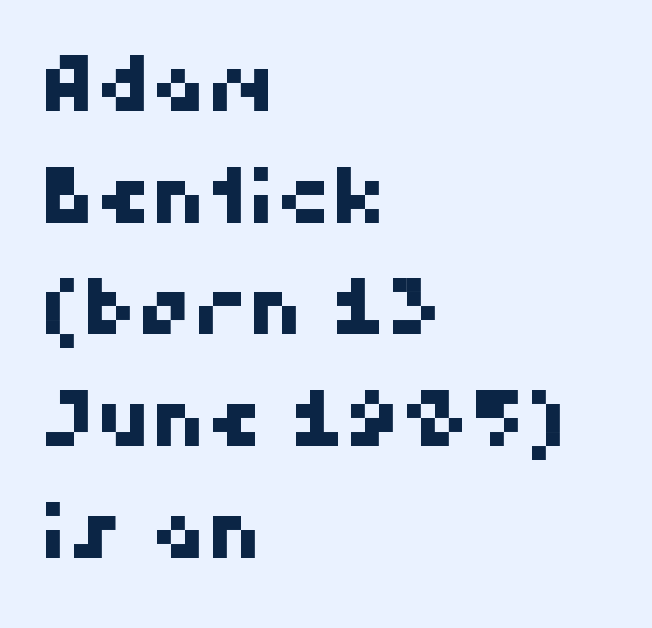
The ragged edge is on the right, which tells us the setting is flush left. Standard letterfit; no display-style spreading of the glyphs. Plain, unruled lines of type. The text was rendered using a sans face with plain stroke endings. The rendering uses a moderate line-height, typical for paragraphs.
